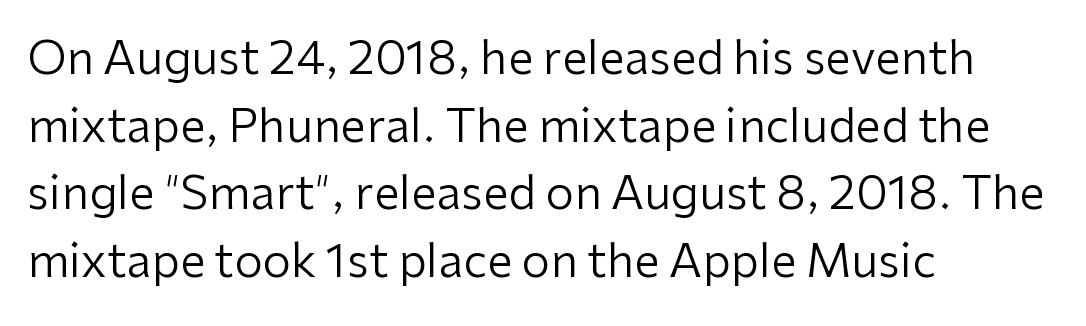
{"serif": "no", "italic": "no", "bold": "no", "weight": "regular", "width": "normal", "stroke_contrast": "low", "x_height": "medium", "monospaced": "no", "underline": "no", "align": "left", "line_spacing": "normal", "line_spacing_ratio": 1.47, "letter_spacing": "normal", "letter_spacing_em": 0.0, "glyph_px": 46}
